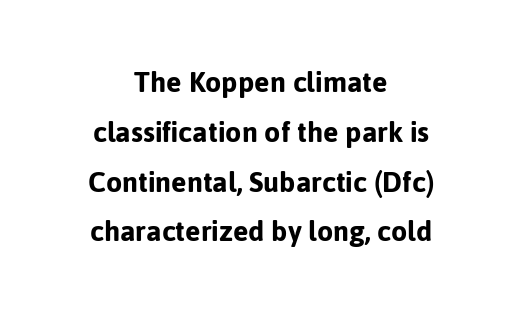
The lines sit at an ordinary, default distance from one another. How are the letters spaced? Ordinarily, with no added tracking. I'd call this a sans setting — the letters go barefoot. Letters rest on an invisible, unmarked baseline. Notice how the passage keeps no hard edge, just a central spine.
